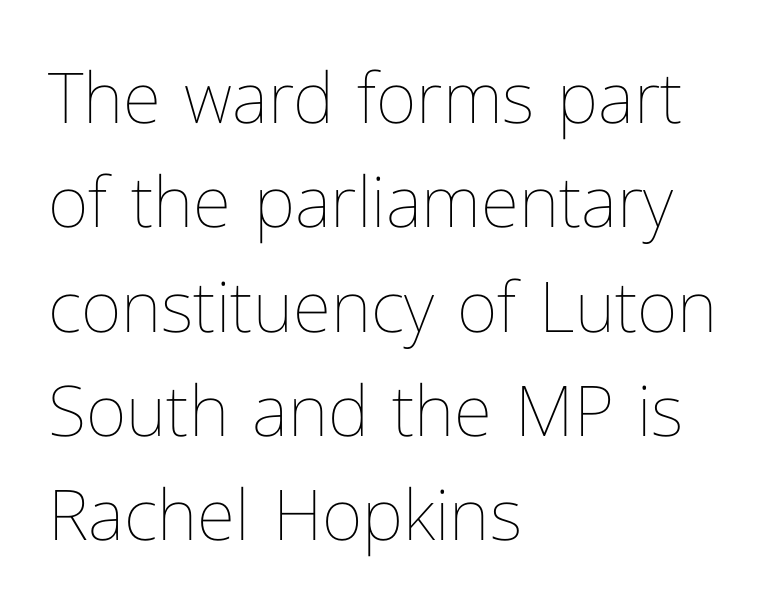
{"italic": "no", "bold": "no", "weight": "thin", "width": "normal", "stroke_contrast": "low", "x_height": "medium", "monospaced": "no", "underline": "no", "align": "left", "line_spacing": "normal", "line_spacing_ratio": 1.49, "letter_spacing": "normal", "letter_spacing_em": 0.0, "glyph_px": 70}
